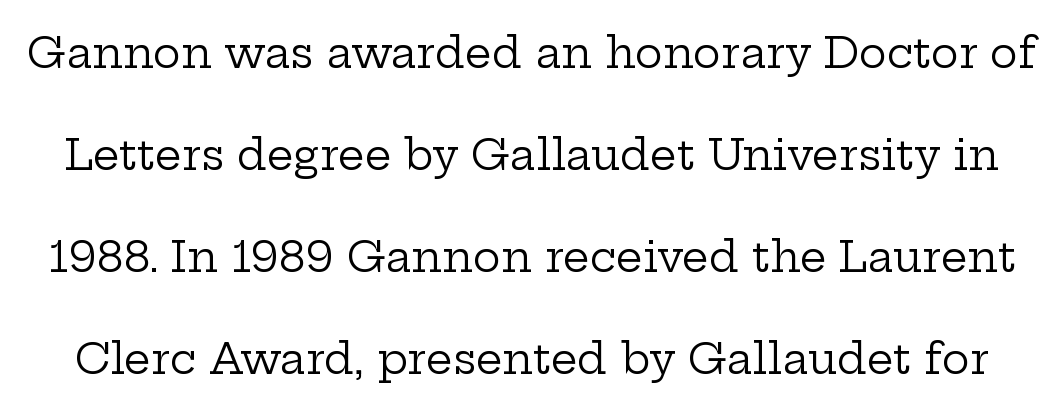
Q: Is the text bold? A: No.
Q: Is the text italic (slanted)? A: No, it is upright.
Q: Is the typeface a serif or a sans-serif typeface? A: Serif.
Q: Is the text underlined? A: No.
Q: Is the spacing between letters normal or unusually wide? A: Normal.
Q: Is the spacing between lines tight, normal or loose? A: Loose.
Q: Width (condensed, normal, or wide)? A: Wide.
Q: Stroke contrast? A: Low.
Q: x-height? A: Medium.
Q: Monospaced? A: No.
